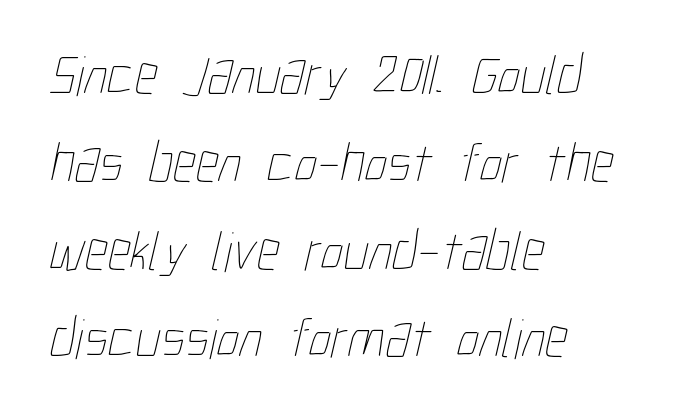
Q: Is the text bold? A: No.
Q: Is the text underlined? A: No.
Q: How is the paragraph aligned? A: Left-aligned.
Q: Is the spacing between letters normal or unusually wide? A: Normal.
Q: Is the spacing between lines tight, normal or loose? A: Normal.
Q: Width (condensed, normal, or wide)? A: Condensed.
Q: Stroke contrast? A: Low.
Q: x-height? A: Medium.
Q: Monospaced? A: No.
